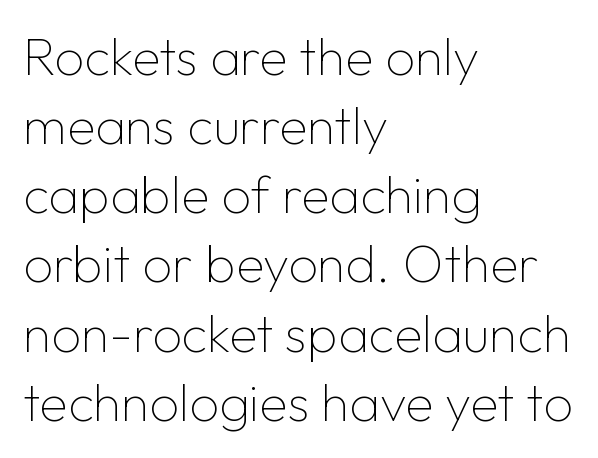
Does the type have serifs? No, each stem ends abruptly. Spacing verdict: proportional, widths tailored to each character. Plain, unruled lines of type. Inter-character spacing is left at the font's built-in metrics. Vertical spacing — default.
